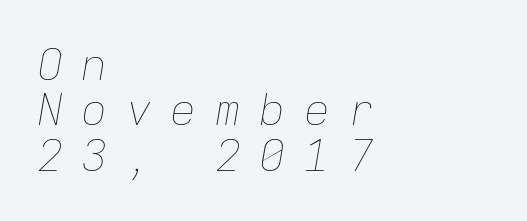
Q: Is the text bold? A: No.
Q: Is the text italic (slanted)? A: Yes, it leans right by about 9 degrees.
Q: Is the text underlined? A: No.
Q: How is the paragraph aligned? A: Left-aligned.
Q: Is the spacing between letters normal or unusually wide? A: Unusually wide.
Q: Is the spacing between lines tight, normal or loose? A: Tight.
Q: Width (condensed, normal, or wide)? A: Normal.
Q: Stroke contrast? A: Low.
Q: x-height? A: Medium.
Q: Monospaced? A: Yes.
